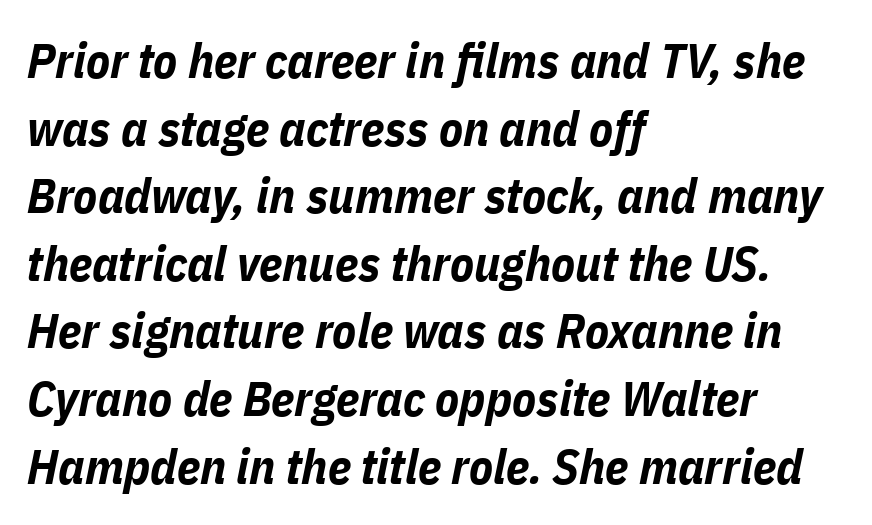
The image shows 49 px bold, condensed type, italic (leaning right); set left-aligned, normal line spacing (1.38x), normal letter spacing, not underlined; low stroke contrast and a medium x-height.
